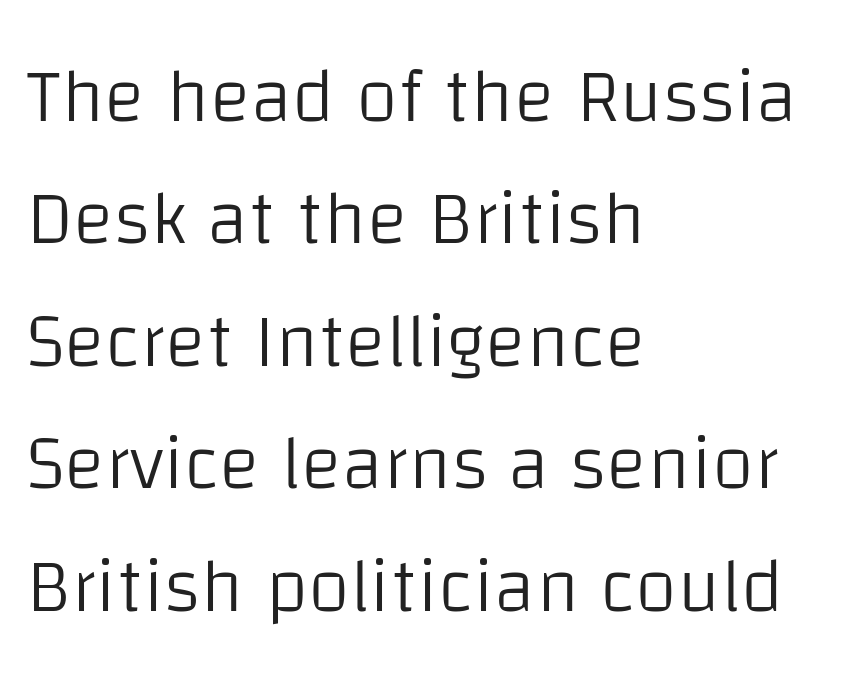
{"serif": "no", "italic": "no", "bold": "no", "weight": "light", "width": "normal", "stroke_contrast": "low", "x_height": "large", "monospaced": "no", "underline": "no", "align": "left", "line_spacing": "normal", "line_spacing_ratio": 1.59, "letter_spacing": "normal", "letter_spacing_em": 0.0, "glyph_px": 77}
